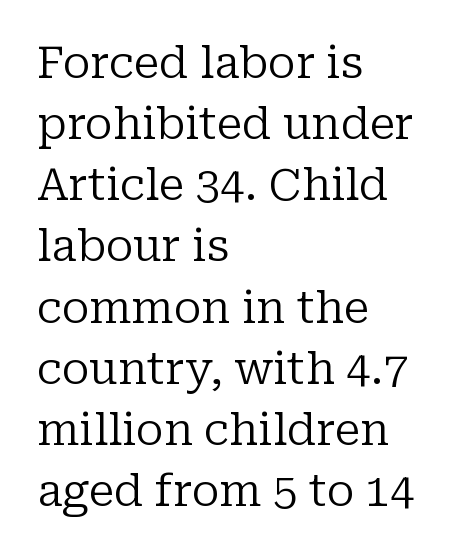
Clear beneath every line of the passage. The horizontal fit of the characters is conventional and even. A quiet, ordinary-to-light weight characterises the typeface. I'd call this a serif setting — the letters wear small feet. Summary of vertical rhythm: regular, with standard interline spacing.
